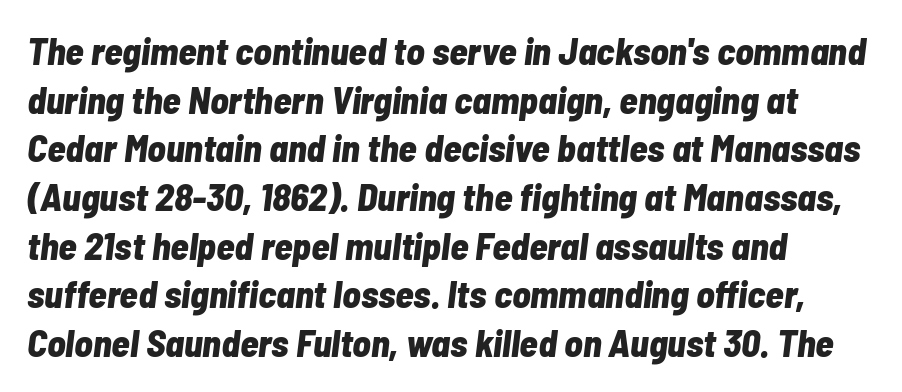
Q: Is the text bold? A: Yes.
Q: Is the text italic (slanted)? A: Yes, it leans right by about 7 degrees.
Q: Is the text underlined? A: No.
Q: How is the paragraph aligned? A: Left-aligned.
Q: Is the spacing between letters normal or unusually wide? A: Normal.
Q: Is the spacing between lines tight, normal or loose? A: Normal.
Q: Width (condensed, normal, or wide)? A: Condensed.
Q: Stroke contrast? A: Low.
Q: x-height? A: Medium.
Q: Monospaced? A: No.
